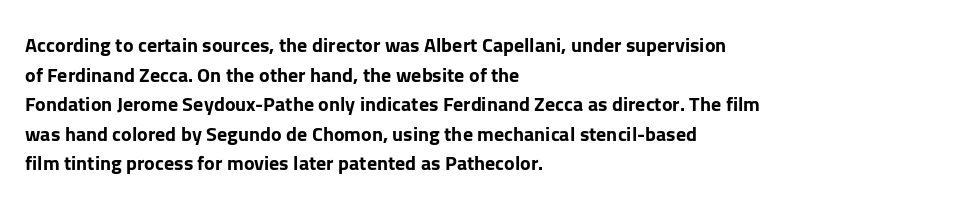
The image shows 20 px bold type, upright; set left-aligned, normal line spacing (1.48x), normal letter spacing, not underlined.
